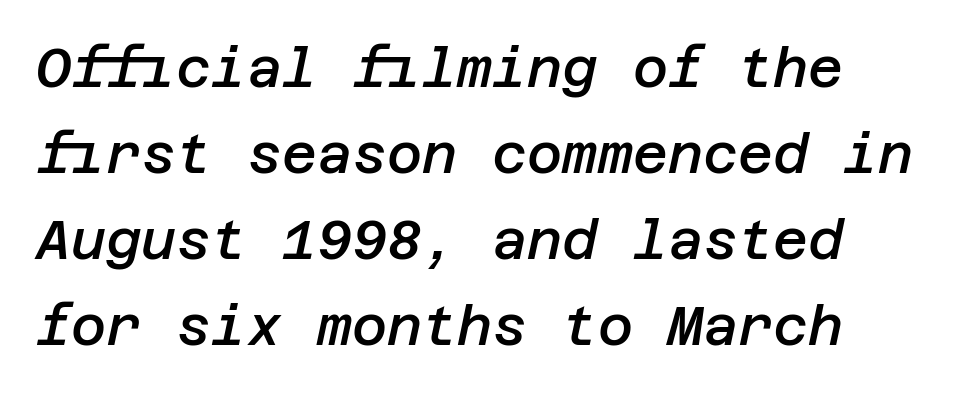
Q: Is the text bold? A: Semi-bold.
Q: Is the text italic (slanted)? A: Yes, it leans right by about 12 degrees.
Q: Is the text underlined? A: No.
Q: How is the paragraph aligned? A: Left-aligned.
Q: Is the spacing between letters normal or unusually wide? A: Normal.
Q: Is the spacing between lines tight, normal or loose? A: Normal.
Q: Width (condensed, normal, or wide)? A: Normal.
Q: Stroke contrast? A: Low.
Q: x-height? A: Large.
